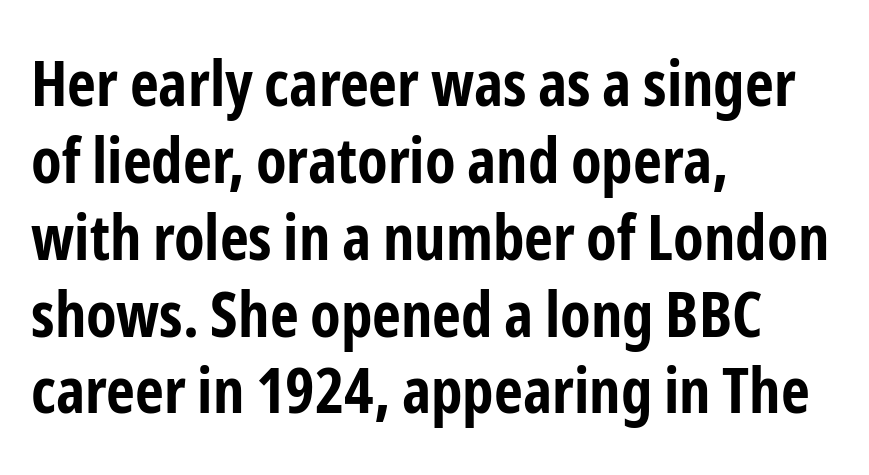
Q: Is the text bold? A: Yes.
Q: Is the text italic (slanted)? A: No, it is upright.
Q: Is the typeface a serif or a sans-serif typeface? A: Sans-serif.
Q: Is the text underlined? A: No.
Q: How is the paragraph aligned? A: Left-aligned.
Q: Is the spacing between letters normal or unusually wide? A: Normal.
Q: Width (condensed, normal, or wide)? A: Condensed.
Q: Stroke contrast? A: Low.
Q: x-height? A: Medium.
Q: Monospaced? A: No.
